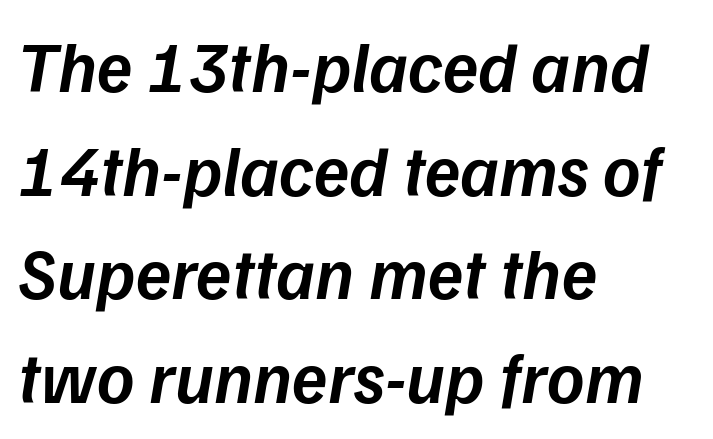
The image shows 72 px semibold type, italic (leaning right); set left-aligned, normal line spacing (1.44x), normal letter spacing, not underlined; low stroke contrast and a medium x-height.
